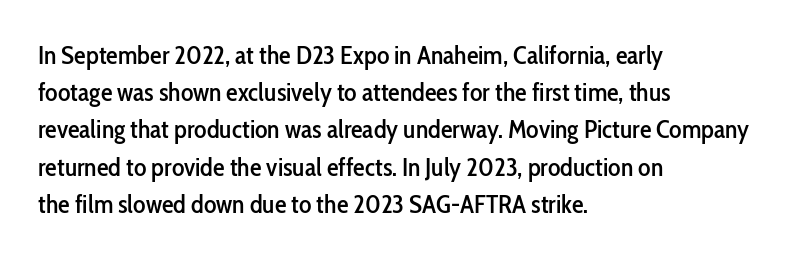
Q: Is the text italic (slanted)? A: No, it is upright.
Q: Is the text underlined? A: No.
Q: How is the paragraph aligned? A: Left-aligned.
Q: Is the spacing between letters normal or unusually wide? A: Normal.
Q: Is the spacing between lines tight, normal or loose? A: Normal.
